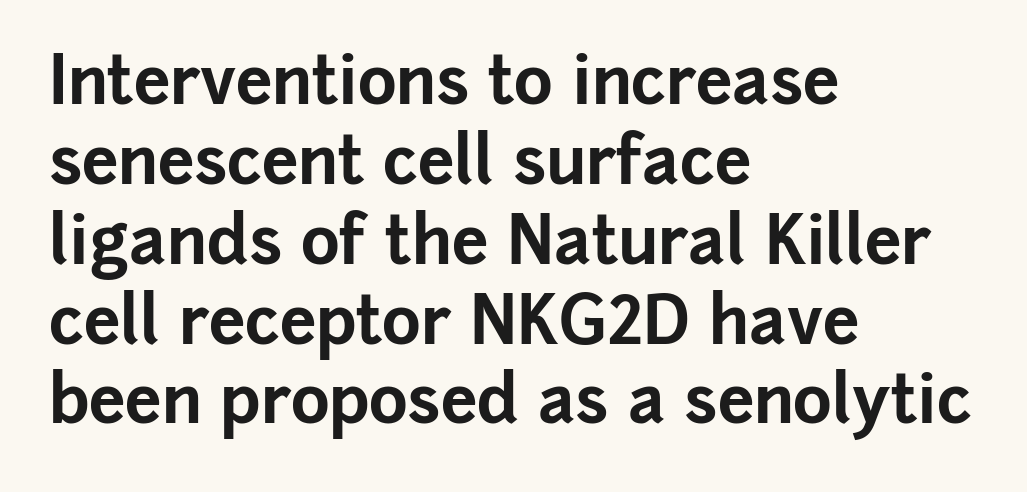
{"serif": "no", "italic": "no", "bold": "yes", "weight": "bold", "width": "normal", "stroke_contrast": "low", "x_height": "medium", "monospaced": "no", "underline": "no", "align": "left", "line_spacing_ratio": 1.21, "letter_spacing": "normal", "letter_spacing_em": 0.0, "glyph_px": 66}
